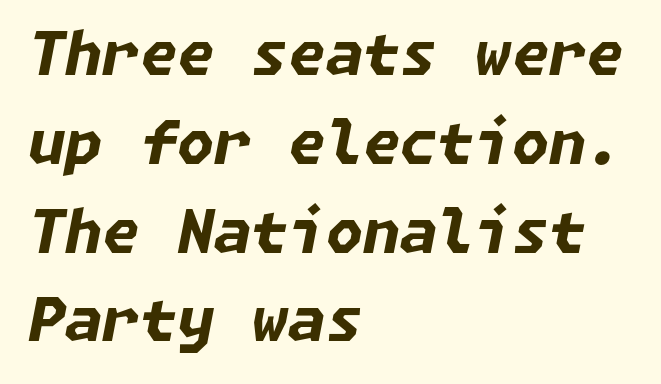
{"italic": "yes", "lean": "right", "slant_degrees": 11, "bold": "yes", "weight": "bold", "width": "normal", "stroke_contrast": "low", "x_height": "medium", "underline": "no", "align": "left", "line_spacing": "normal", "line_spacing_ratio": 1.48, "letter_spacing": "normal", "letter_spacing_em": 0.0, "glyph_px": 60}
